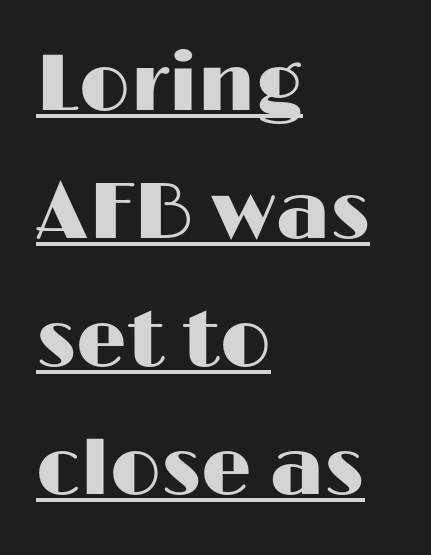
{"serif": "no", "italic": "no", "width": "wide", "stroke_contrast": "high", "x_height": "medium", "monospaced": "no", "underline": "yes", "align": "left", "line_spacing": "normal", "line_spacing_ratio": 1.6, "letter_spacing": "normal", "letter_spacing_em": 0.0, "glyph_px": 80}
